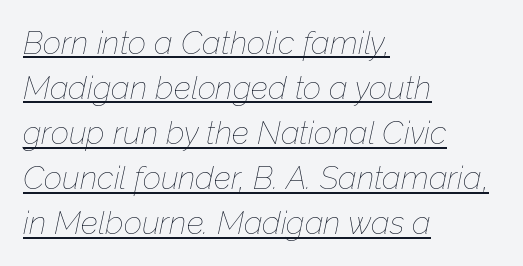
Q: Is the text bold? A: No.
Q: Is the text italic (slanted)? A: Yes, it leans right by about 12 degrees.
Q: Is the text underlined? A: Yes.
Q: How is the paragraph aligned? A: Left-aligned.
Q: Is the spacing between letters normal or unusually wide? A: Normal.
Q: Is the spacing between lines tight, normal or loose? A: Normal.
Q: Width (condensed, normal, or wide)? A: Normal.
Q: Stroke contrast? A: Low.
Q: x-height? A: Medium.
Q: Monospaced? A: No.
